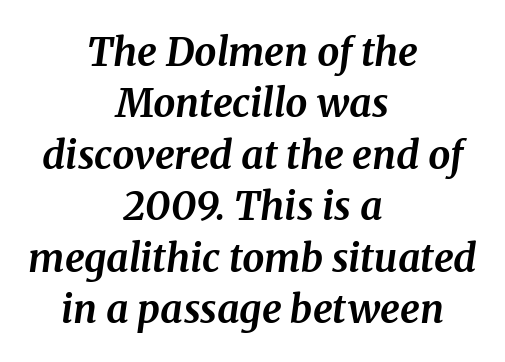
The image shows 39 px bold serif type, italic (leaning right); set centered, normal line spacing (1.32x), normal letter spacing, not underlined; medium stroke contrast and a medium x-height.
